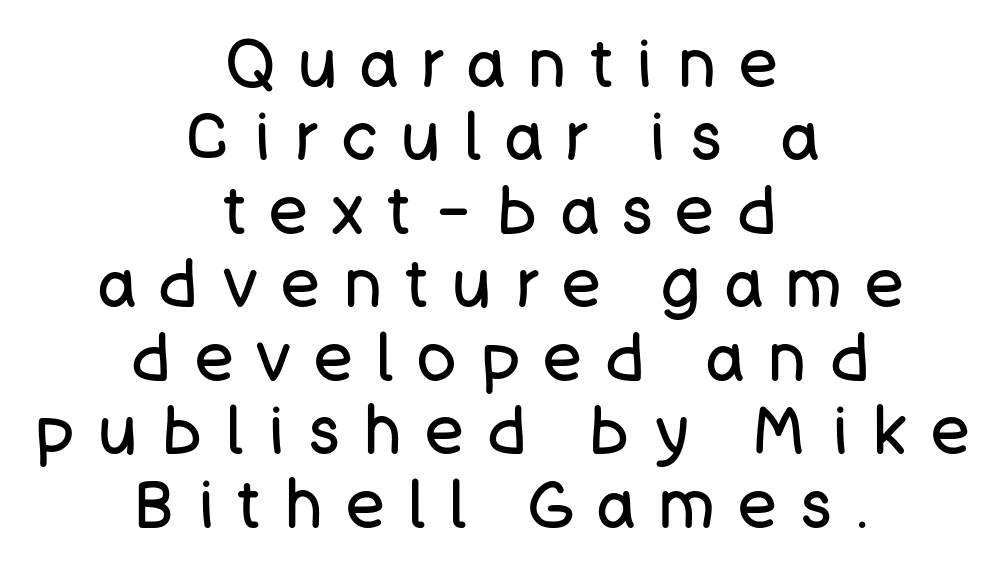
The image shows 65 px regular-weight sans-serif type, upright; set centered, tight line spacing (1.13x), unusually wide letter spacing (+0.37 em), not underlined; low stroke contrast and a large x-height.
